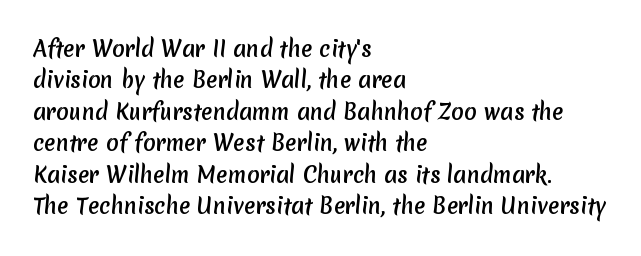
Q: Is the text underlined? A: No.
Q: How is the paragraph aligned? A: Left-aligned.
Q: Is the spacing between letters normal or unusually wide? A: Normal.
Q: Is the spacing between lines tight, normal or loose? A: Normal.
